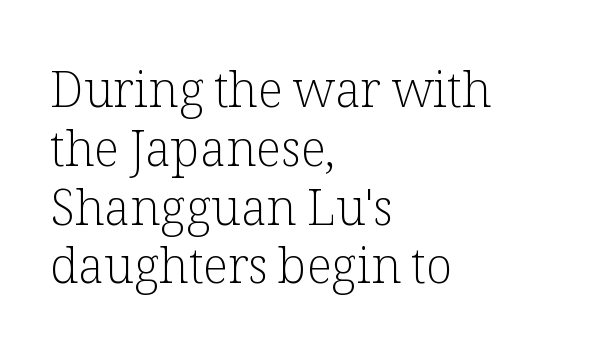
Stems here are at most as thick as an everyday book face. Which margin do the lines hug? The left one — the right edge is uneven. In terms of letterspacing, this is plain default setting. The type family on display is of the serif kind. The face used here is proportionally spaced, like ordinary book or web type. The zone under the glyphs is completely vacant.
